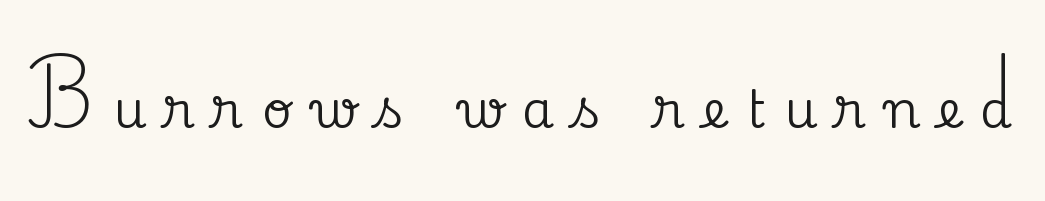
Q: Is the text italic (slanted)? A: No, it is upright.
Q: Is the typeface a serif or a sans-serif typeface? A: Serif.
Q: Is the text underlined? A: No.
Q: Is the spacing between letters normal or unusually wide? A: Unusually wide.
Q: Width (condensed, normal, or wide)? A: Normal.
Q: Stroke contrast? A: Medium.
Q: x-height? A: Small.
Q: Monospaced? A: No.
